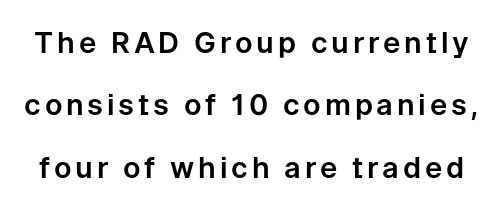
I'd call this a sans setting — the letters go barefoot. Looks like regular typesetting: each glyph gets only the width it needs. The typography opts for an upright posture over an oblique one. This rendering features lettering with no underline. Line spacing here is loose.
